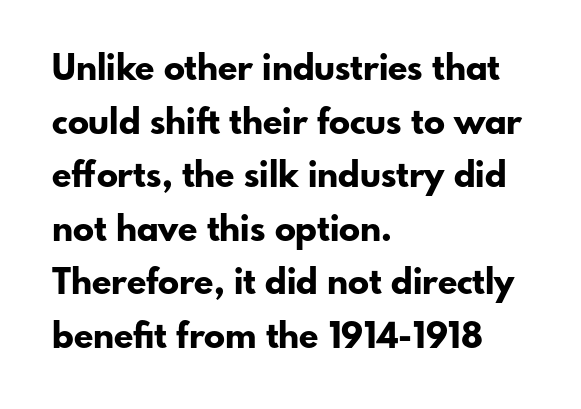
Q: Is the text bold? A: Yes.
Q: Is the text italic (slanted)? A: No, it is upright.
Q: Is the typeface a serif or a sans-serif typeface? A: Sans-serif.
Q: Is the text underlined? A: No.
Q: How is the paragraph aligned? A: Left-aligned.
Q: Is the spacing between letters normal or unusually wide? A: Normal.
Q: Is the spacing between lines tight, normal or loose? A: Normal.
Q: Width (condensed, normal, or wide)? A: Normal.
Q: Stroke contrast? A: Low.
Q: x-height? A: Small.
Q: Monospaced? A: No.
